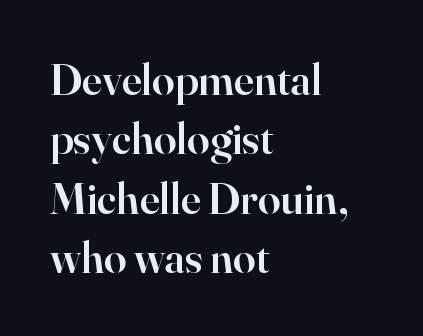
{"serif": "yes", "italic": "no", "bold": "semi", "weight": "semibold", "width": "normal", "stroke_contrast": "high", "x_height": "small", "monospaced": "no", "underline": "no", "align": "left", "line_spacing": "normal", "line_spacing_ratio": 1.32, "letter_spacing": "normal", "letter_spacing_em": 0.0, "glyph_px": 45}
